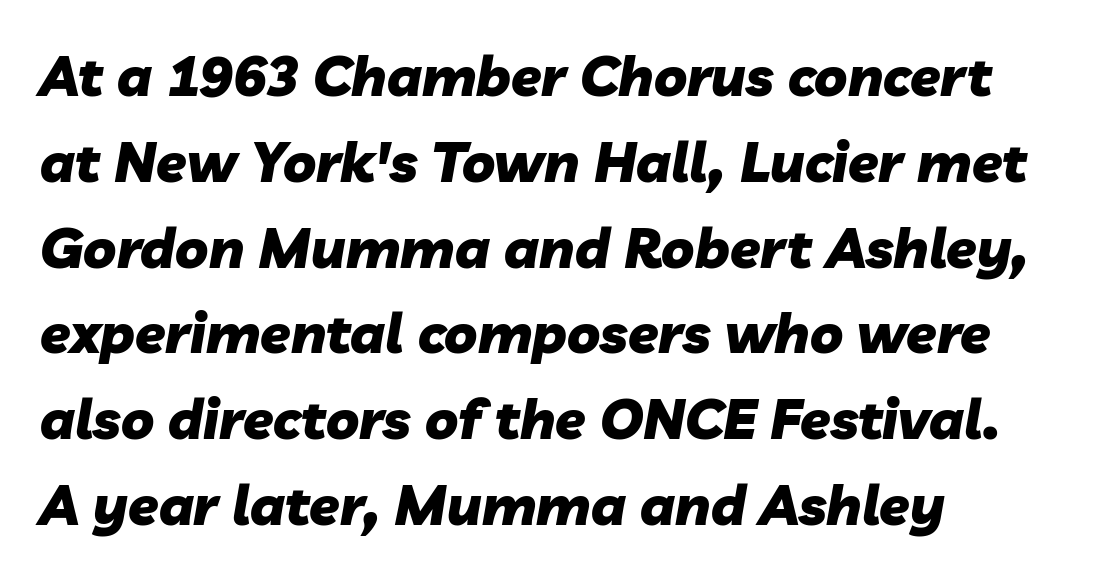
Descenders are the only things crossing below the line. Horizontally, the lines are justified to the leading edge only. Proportional: the letters do not fall into vertical columns. In terms of letterspacing, this is plain default setting. Weight: bold.
